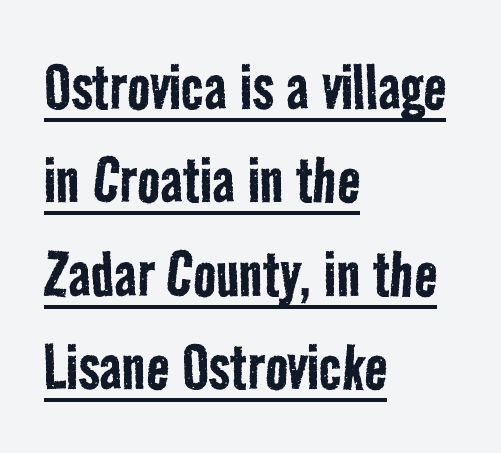
The image shows 76 px regular-weight, condensed sans-serif type; set left-aligned, line spacing 1.23x, normal letter spacing, underlined; low stroke contrast and a medium x-height.
